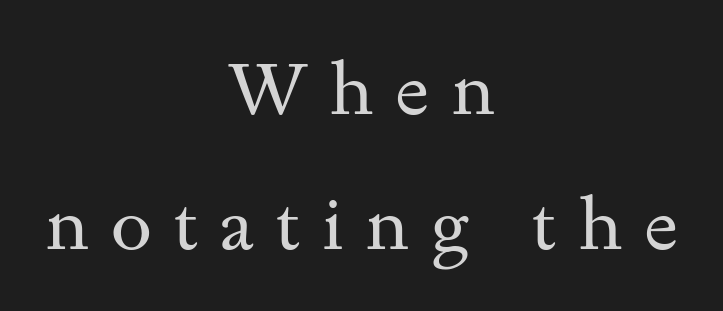
{"serif": "yes", "italic": "no", "bold": "no", "weight": "regular", "width": "wide", "stroke_contrast": "medium", "x_height": "small", "monospaced": "no", "underline": "no", "align": "center", "line_spacing_ratio": 1.82, "letter_spacing": "wide", "letter_spacing_em": 0.29, "glyph_px": 74}
